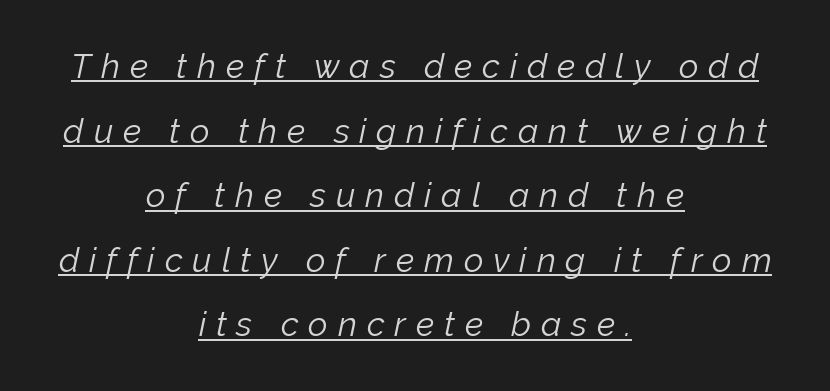
Q: Is the text bold? A: No.
Q: Is the text italic (slanted)? A: Yes, it leans right by about 12 degrees.
Q: Is the text underlined? A: Yes.
Q: How is the paragraph aligned? A: Centered.
Q: Is the spacing between letters normal or unusually wide? A: Unusually wide.
Q: Is the spacing between lines tight, normal or loose? A: Loose.
Q: Width (condensed, normal, or wide)? A: Normal.
Q: Stroke contrast? A: Low.
Q: x-height? A: Medium.
Q: Monospaced? A: No.
